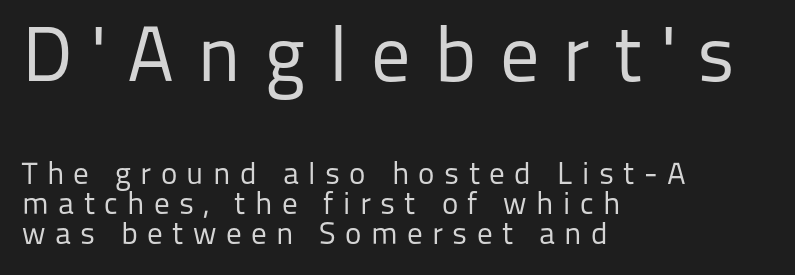
The image shows 78 px regular-weight sans-serif type, upright; set left-aligned, tight line spacing (0.97x), unusually wide letter spacing (+0.3 em), not underlined; the first (top) block is 2.52x larger; low stroke contrast and a medium x-height.
